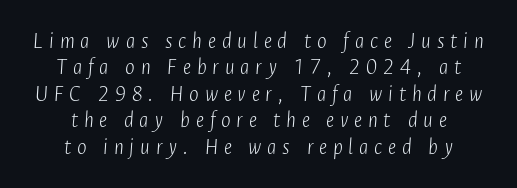
Q: Is the text bold? A: No.
Q: Is the text italic (slanted)? A: Yes, it leans right by about 4 degrees.
Q: Is the text underlined? A: No.
Q: How is the paragraph aligned? A: Centered.
Q: Is the spacing between letters normal or unusually wide? A: Unusually wide.
Q: Is the spacing between lines tight, normal or loose? A: Tight.
